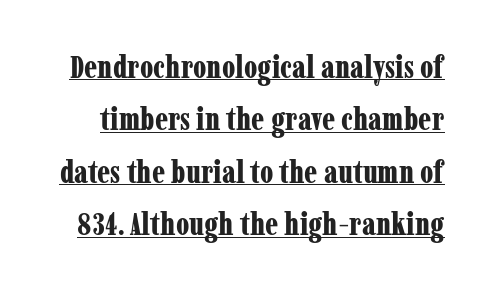
{"serif": "yes", "italic": "no", "bold": "yes", "weight": "bold", "width": "condensed", "stroke_contrast": "low", "x_height": "medium", "monospaced": "no", "underline": "yes", "line_spacing": "normal", "line_spacing_ratio": 1.69, "letter_spacing": "normal", "letter_spacing_em": 0.0, "glyph_px": 31}
